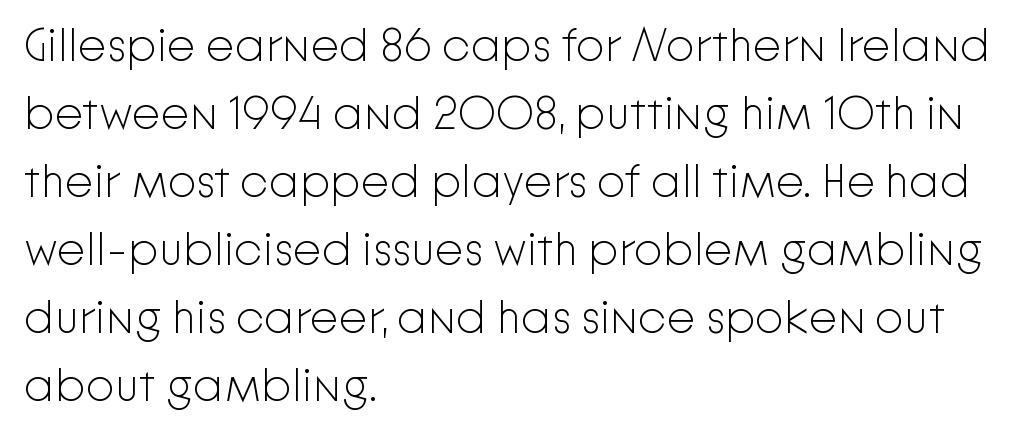
Q: Is the text bold? A: No.
Q: Is the text italic (slanted)? A: No, it is upright.
Q: Is the typeface a serif or a sans-serif typeface? A: Sans-serif.
Q: Is the text underlined? A: No.
Q: How is the paragraph aligned? A: Left-aligned.
Q: Is the spacing between letters normal or unusually wide? A: Normal.
Q: Is the spacing between lines tight, normal or loose? A: Normal.
Q: Width (condensed, normal, or wide)? A: Normal.
Q: Stroke contrast? A: Low.
Q: x-height? A: Medium.
Q: Monospaced? A: No.
